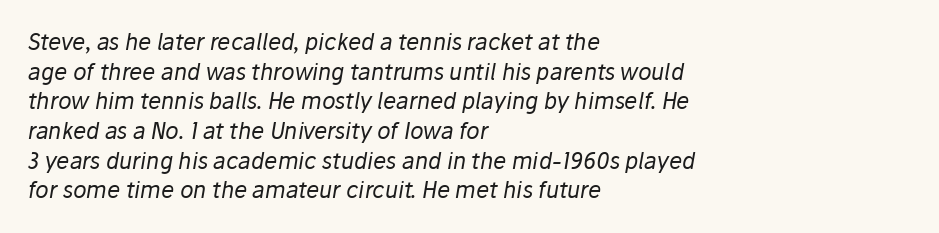
The image shows 22 px text type, italic (leaning right); set left-aligned, normal line spacing (1.35x), normal letter spacing, not underlined.
